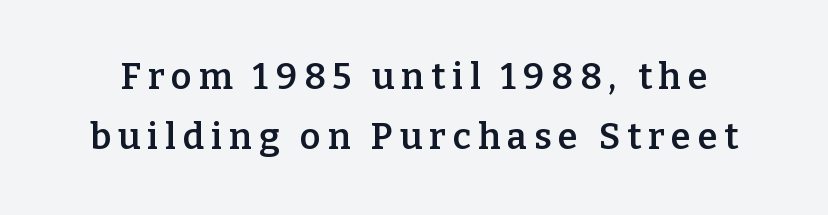
Q: Is the text bold? A: Semi-bold.
Q: Is the text italic (slanted)? A: No, it is upright.
Q: Is the typeface a serif or a sans-serif typeface? A: Serif.
Q: Is the text underlined? A: No.
Q: Is the spacing between lines tight, normal or loose? A: Normal.
Q: Width (condensed, normal, or wide)? A: Normal.
Q: Stroke contrast? A: Low.
Q: x-height? A: Medium.
Q: Monospaced? A: No.
